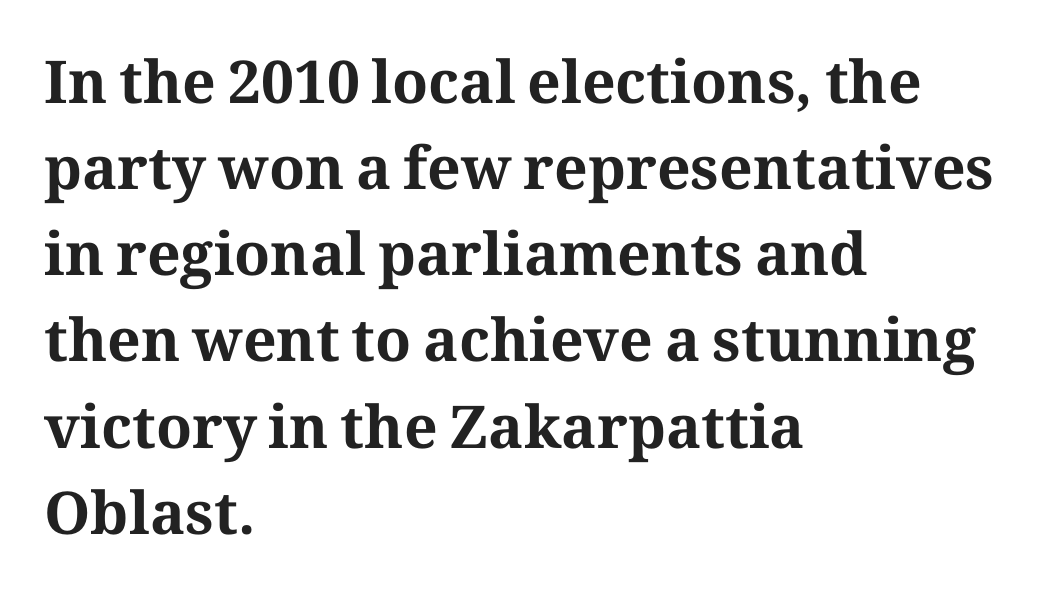
Here the designer chose a conventional face with non-uniform glyph widths. The lines in this sample share a left origin and differ only in where they stop. Posture: vertical. Notice how thick the strokes are: this is what a full bold looks like.
